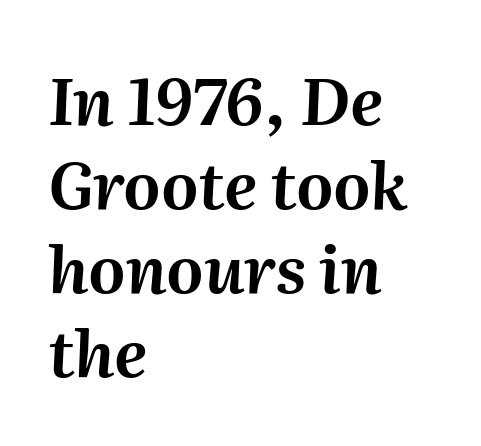
The font's italic variant was chosen for this text. Regarding leading, the lines here are spaced in the standard way. The face used here is rendered with its standard letterfit. The foot of each line stays bare and open. The paragraph has a hard left edge and a soft right edge.
